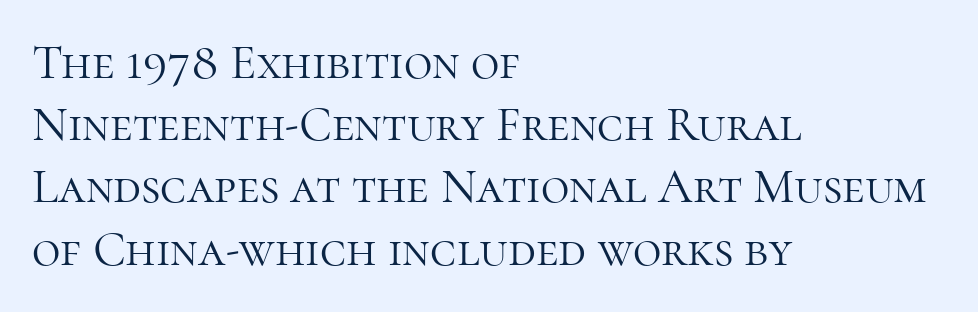
Q: Is the text bold? A: No.
Q: Is the text italic (slanted)? A: No, it is upright.
Q: Is the typeface a serif or a sans-serif typeface? A: Serif.
Q: Is the text underlined? A: No.
Q: How is the paragraph aligned? A: Left-aligned.
Q: Is the spacing between letters normal or unusually wide? A: Normal.
Q: Is the spacing between lines tight, normal or loose? A: Normal.
Q: Width (condensed, normal, or wide)? A: Normal.
Q: Stroke contrast? A: High.
Q: x-height? A: Medium.
Q: Monospaced? A: No.
